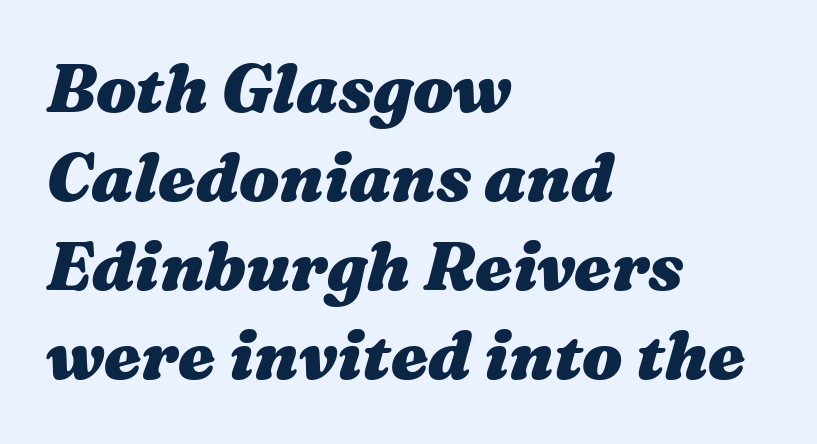
Q: Is the text bold? A: Yes.
Q: Is the text italic (slanted)? A: Yes, it leans right by about 16 degrees.
Q: Is the text underlined? A: No.
Q: How is the paragraph aligned? A: Left-aligned.
Q: Is the spacing between letters normal or unusually wide? A: Normal.
Q: Is the spacing between lines tight, normal or loose? A: Normal.
Q: Width (condensed, normal, or wide)? A: Wide.
Q: Stroke contrast? A: Medium.
Q: x-height? A: Medium.
Q: Monospaced? A: No.
